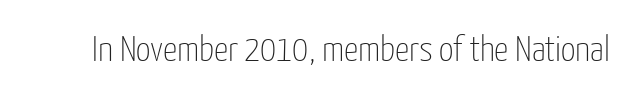
The image shows 36 px thin, condensed sans-serif type, upright; set normal letter spacing, not underlined; low stroke contrast and a medium x-height.
